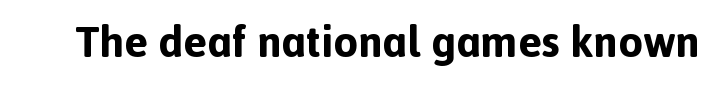
Chunky letters — that's bold for sure. Tracking value appears to be zero — textbook default spacing. Posture: straight, roman, zero tilt. Look at the bottom of the vertical strokes: they stop flat, with no serifs. The glyphs are unaccompanied by any horizontal stroke below them.
